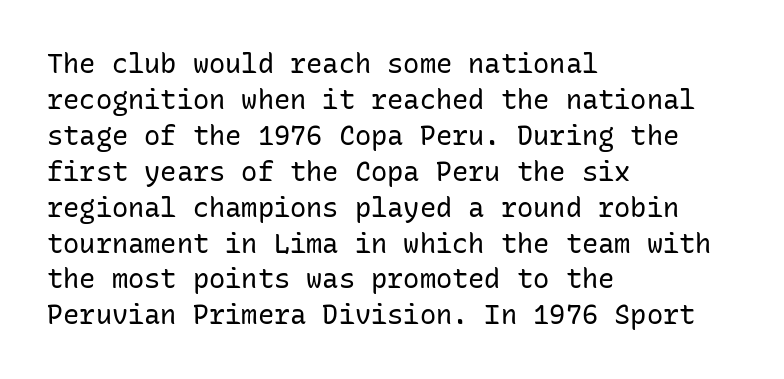
{"italic": "no", "bold": "no", "underline": "no", "align": "left", "line_spacing": "normal", "line_spacing_ratio": 1.33, "letter_spacing": "normal", "letter_spacing_em": 0.0, "glyph_px": 27}
